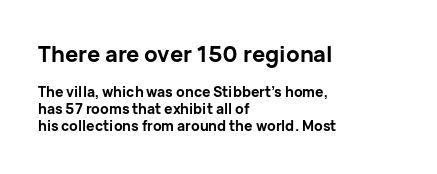
{"italic": "no", "bold": "yes", "underline": "no", "align": "left", "line_spacing_ratio": 1.2, "letter_spacing": "normal", "letter_spacing_em": 0.0, "larger_block": "first", "size_ratio": 1.57, "glyph_px": 22}
